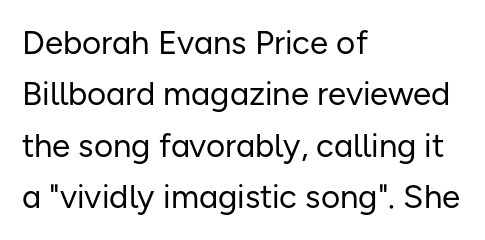
The image shows 33 px regular-weight sans-serif type, upright; set left-aligned, normal line spacing (1.56x), normal letter spacing, not underlined; low stroke contrast and a medium x-height.
